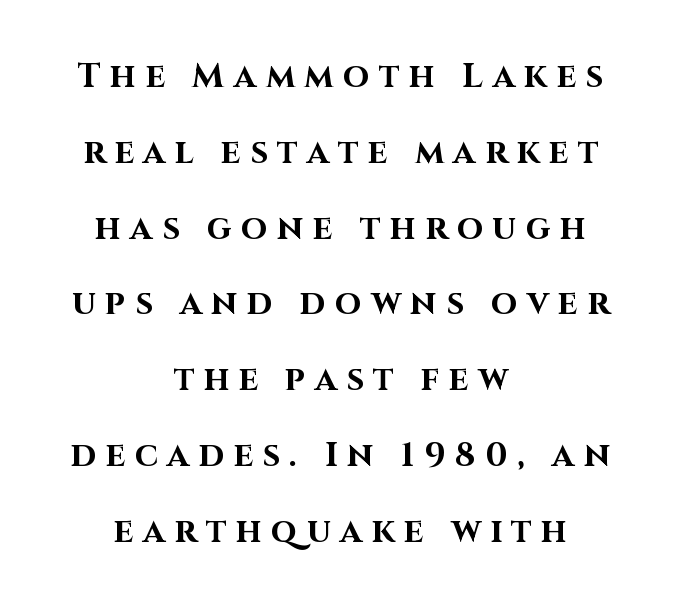
Q: Is the text bold? A: Yes.
Q: Is the text italic (slanted)? A: No, it is upright.
Q: Is the typeface a serif or a sans-serif typeface? A: Sans-serif.
Q: Is the text underlined? A: No.
Q: How is the paragraph aligned? A: Centered.
Q: Is the spacing between letters normal or unusually wide? A: Unusually wide.
Q: Is the spacing between lines tight, normal or loose? A: Loose.
Q: Width (condensed, normal, or wide)? A: Normal.
Q: Stroke contrast? A: High.
Q: x-height? A: Large.
Q: Monospaced? A: No.
